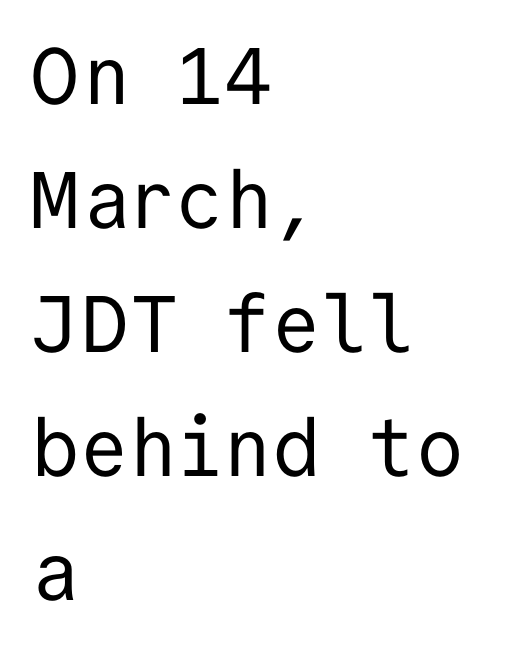
The image shows 80 px regular-weight sans-serif type, upright, monospaced; set left-aligned, normal line spacing (1.55x), normal letter spacing, not underlined; low stroke contrast and a medium x-height.
